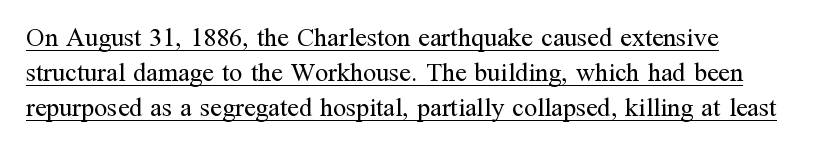
Successive baselines arrive at the customary interval. Nope, not italic — everything's standing straight. You could call the tracking neutral — neither tight nor loose. The sample's only ornament is a line tracing under the words. Is the stroke heavy? The answer is a plain regular-or-lighter.
